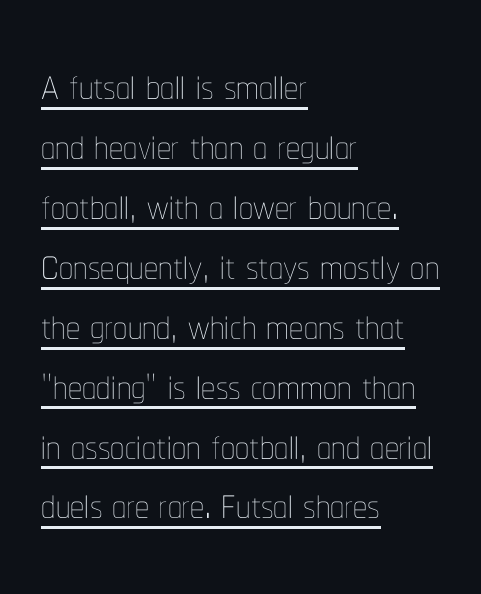
Honestly, the letter spacing is just normal — you wouldn't notice it. The type sits square on the baseline with zero lean. A classic flush-left, rag-right setting is used for this passage. You can see a thin bar hugging the bottom of the glyphs.
